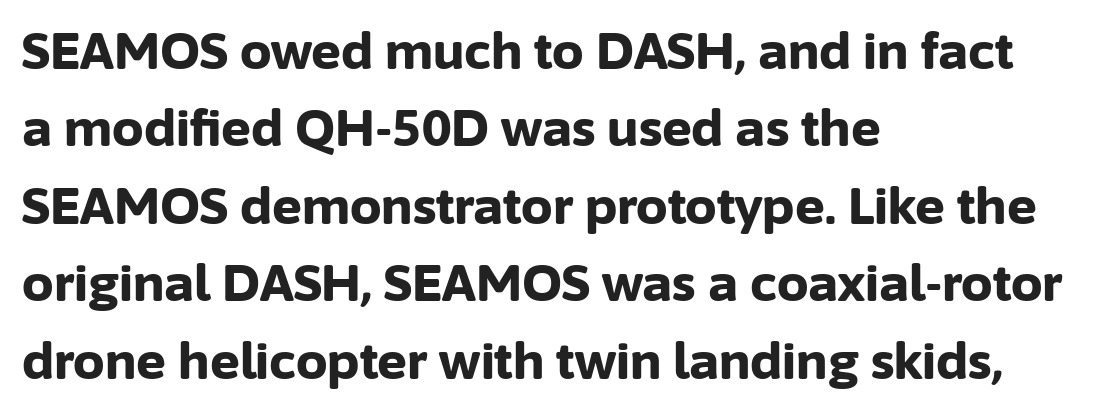
Q: Is the text bold? A: Yes.
Q: Is the text italic (slanted)? A: No, it is upright.
Q: Is the typeface a serif or a sans-serif typeface? A: Sans-serif.
Q: Is the text underlined? A: No.
Q: How is the paragraph aligned? A: Left-aligned.
Q: Is the spacing between letters normal or unusually wide? A: Normal.
Q: Is the spacing between lines tight, normal or loose? A: Normal.
Q: Width (condensed, normal, or wide)? A: Normal.
Q: Stroke contrast? A: Low.
Q: x-height? A: Medium.
Q: Monospaced? A: No.
